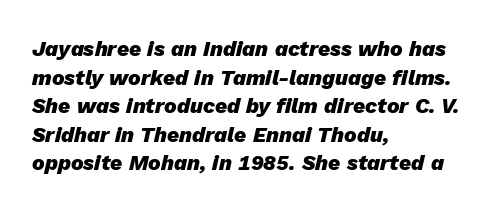
This rendering leaves character spacing at its baseline value. These words are printed bold, with thick strokes throughout. Line spacing here is normal. Just letters on the line, the space beneath them empty. Each line starts at the same left margin while the right side varies. The glyphs look as if they've been sheared to an angle.
